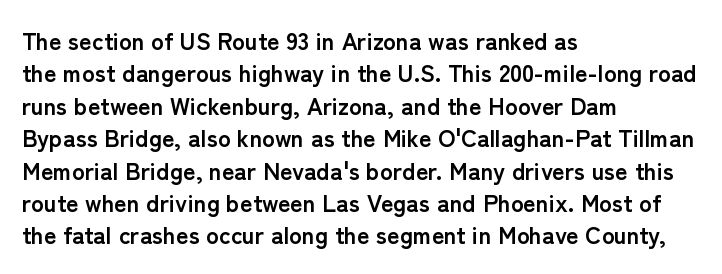
Whoever set this chose a conventional vertical rhythm. Emphasis by weight is at full strength: bold. The setting favours the left margin, as ordinary paragraphs usually do. Glance below the letters and you will spot only blank space. Rendered with straight, roman letterforms.
